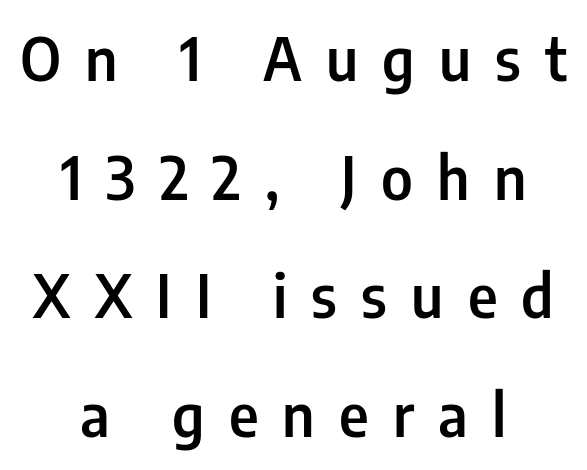
{"serif": "no", "italic": "no", "bold": "semi", "weight": "semibold", "width": "condensed", "stroke_contrast": "low", "x_height": "medium", "monospaced": "no", "underline": "no", "align": "center", "line_spacing": "loose", "line_spacing_ratio": 2.01, "letter_spacing": "wide", "letter_spacing_em": 0.41, "glyph_px": 59}
